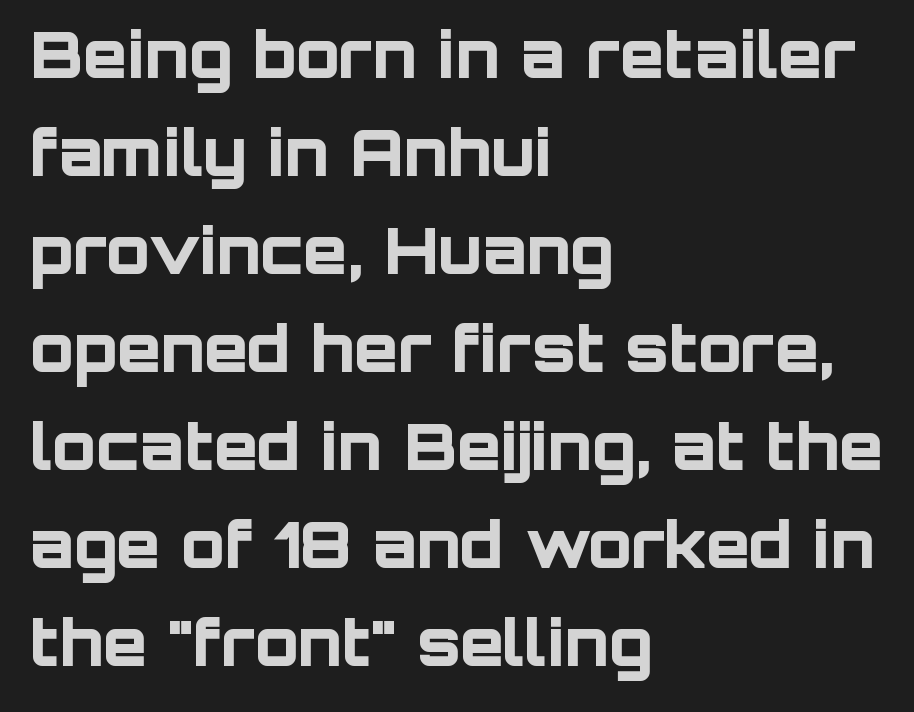
Q: Is the text bold? A: Yes.
Q: Is the text italic (slanted)? A: No, it is upright.
Q: Is the typeface a serif or a sans-serif typeface? A: Sans-serif.
Q: Is the text underlined? A: No.
Q: How is the paragraph aligned? A: Left-aligned.
Q: Is the spacing between letters normal or unusually wide? A: Normal.
Q: Is the spacing between lines tight, normal or loose? A: Normal.
Q: Width (condensed, normal, or wide)? A: Normal.
Q: Stroke contrast? A: Low.
Q: x-height? A: Large.
Q: Monospaced? A: No.
